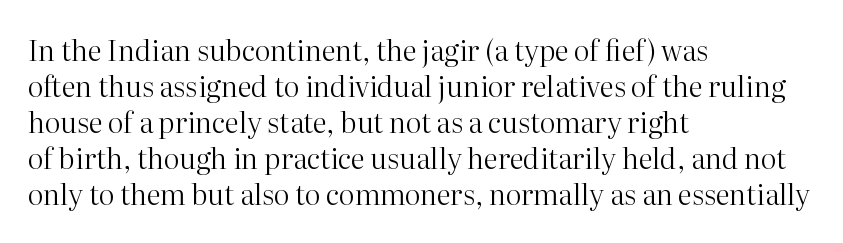
How are the letters spaced? Ordinarily, with no added tracking. The space beneath each line is pristine and unruled. The characters display serif detailing at their extremities. The rendering uses a moderate line-height, typical for paragraphs. The lettering holds an erect, upright posture throughout.
